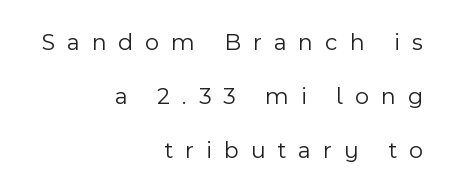
{"italic": "no", "bold": "no", "underline": "no", "align": "right", "line_spacing": "loose", "line_spacing_ratio": 2.26, "letter_spacing": "wide", "letter_spacing_em": 0.5, "glyph_px": 24}
